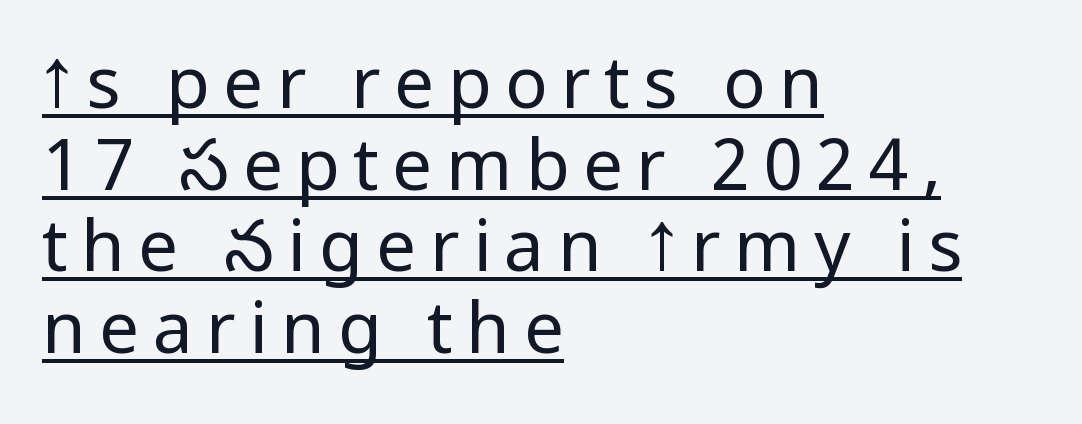
{"serif": "no", "italic": "no", "bold": "no", "weight": "regular", "width": "condensed", "stroke_contrast": "low", "x_height": "large", "monospaced": "no", "underline": "yes", "align": "left", "line_spacing": "tight", "line_spacing_ratio": 1.15, "glyph_px": 71}
